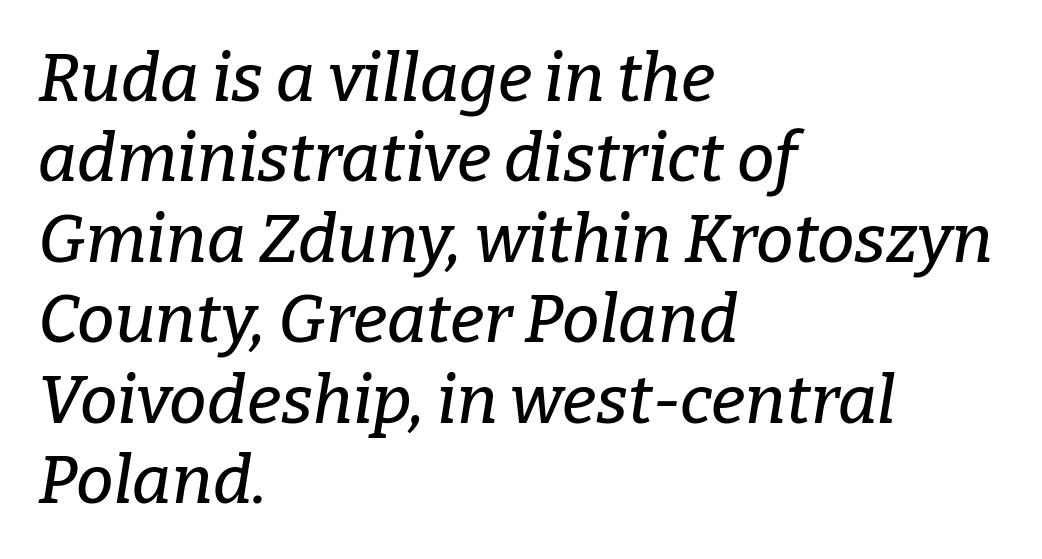
Typographically, this falls in the serif category. Any mark beneath the type? The region is blank. Glyph-to-glyph distance matches everyday printed text. The rendering uses natural spacing where letterforms have individual widths.
